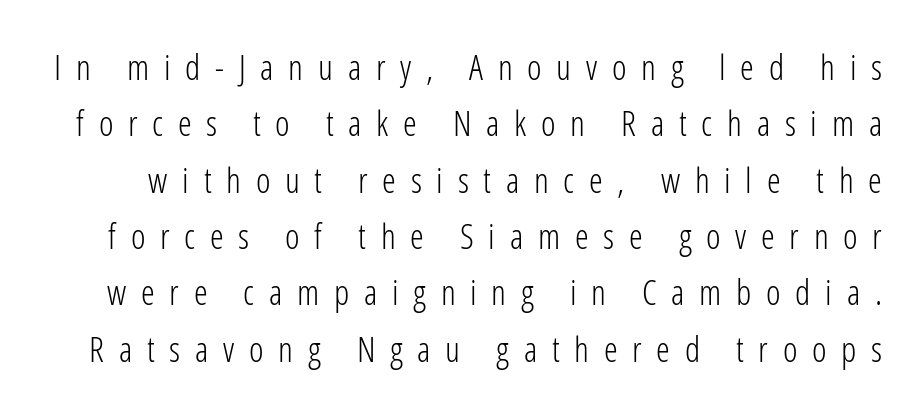
Lines of text with bare space underneath. Heaviness? Minimal to ordinary, like unemphasized prose. There is plenty of visible air inserted between adjacent glyphs. The passage shown stacks its lines at a standard gap. Note the varied advance widths — an 'i' is clearly narrower than an 'm'. The text was rendered using a sans face with plain stroke endings.
